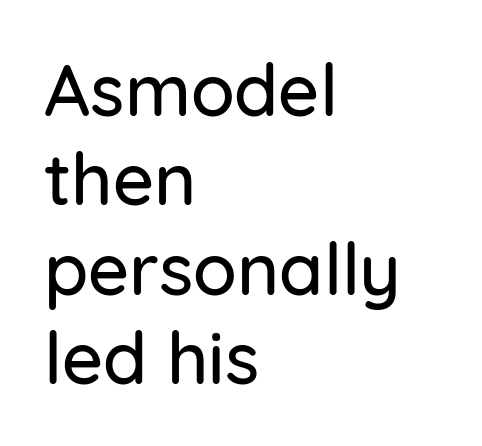
{"serif": "no", "italic": "no", "width": "normal", "stroke_contrast": "low", "x_height": "medium", "monospaced": "no", "underline": "no", "align": "left", "line_spacing_ratio": 1.24, "letter_spacing": "normal", "letter_spacing_em": 0.0, "glyph_px": 72}
